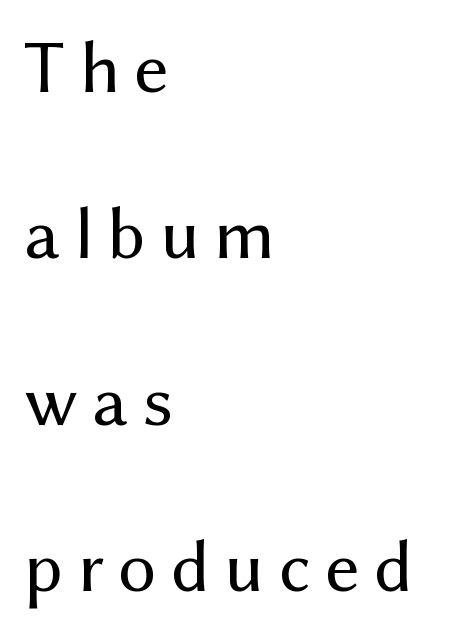
Spacing verdict: proportional, widths tailored to each character. These glyphs show unthickened strokes, regular width or finer. This is the regular roman posture of the typeface. Honestly, the rows look like they've been pulled way apart. The rendering anchors every line to the left-hand side.
